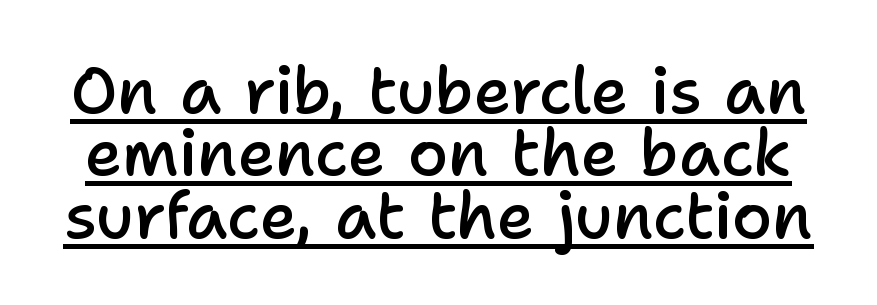
Q: Is the text bold? A: Semi-bold.
Q: Is the text italic (slanted)? A: No, it is upright.
Q: Is the typeface a serif or a sans-serif typeface? A: Sans-serif.
Q: Is the text underlined? A: Yes.
Q: Is the spacing between letters normal or unusually wide? A: Normal.
Q: Is the spacing between lines tight, normal or loose? A: Tight.
Q: Width (condensed, normal, or wide)? A: Normal.
Q: Stroke contrast? A: Low.
Q: x-height? A: Medium.
Q: Monospaced? A: No.
